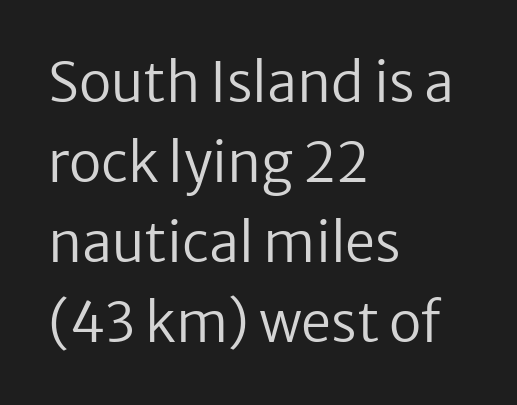
The rendering uses natural spacing where letterforms have individual widths. Between one letter and the next there's only the usual sliver of space. The face looks like a standard text weight, possibly lighter. The type family on display is of the sans-serif kind. Interline gaps are of average width in this sample.
